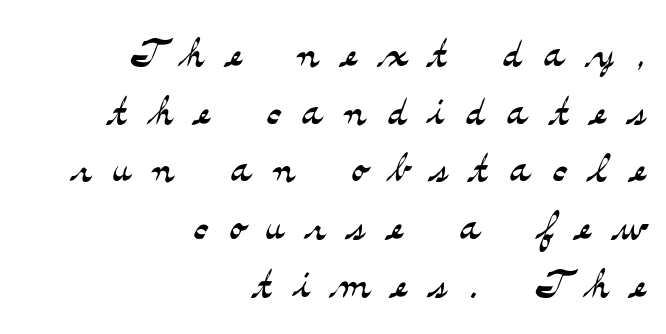
Q: Is the text bold? A: No.
Q: Is the text italic (slanted)? A: Yes.
Q: Is the typeface a serif or a sans-serif typeface? A: Serif.
Q: Is the text underlined? A: No.
Q: How is the paragraph aligned? A: Right-aligned.
Q: Is the spacing between letters normal or unusually wide? A: Unusually wide.
Q: Is the spacing between lines tight, normal or loose? A: Tight.
Q: Width (condensed, normal, or wide)? A: Wide.
Q: Stroke contrast? A: Medium.
Q: x-height? A: Small.
Q: Monospaced? A: No.
